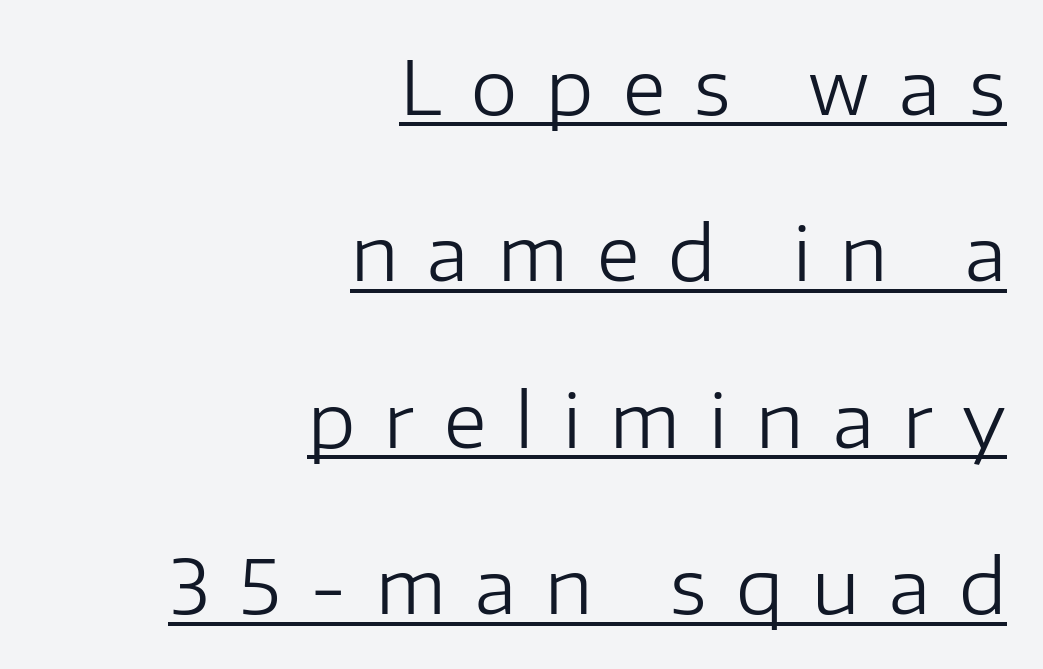
Students, observe the line beneath the letters — that is underlining. Is the letter spacing exaggerated? Yes — the characters are pushed far apart. Serif or sans? Sans — the stroke terminals are bare. These lines are set flush right with a ragged left edge. Notice the wide empty band between every row — that's loose leading.
